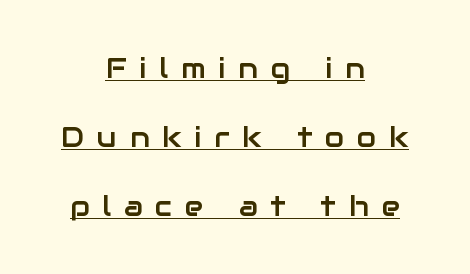
{"serif": "no", "italic": "no", "width": "normal", "stroke_contrast": "low", "x_height": "medium", "monospaced": "no", "underline": "yes", "align": "center", "line_spacing": "loose", "line_spacing_ratio": 2.46, "letter_spacing": "wide", "letter_spacing_em": 0.46, "glyph_px": 28}
